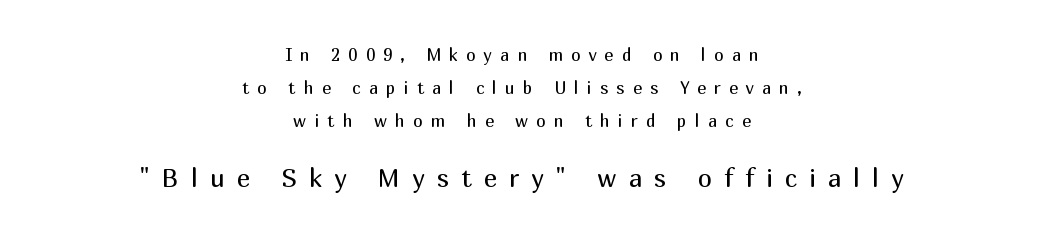
One-word summary of the alignment: center. The font's upright variant was chosen for this text. The face used here is rendered with a markedly widened letterfit. These glyphs show unthickened strokes, regular width or finer. Decoration check: the copy has no underline. Larger block? The one below; the one above is distinctly smaller.
